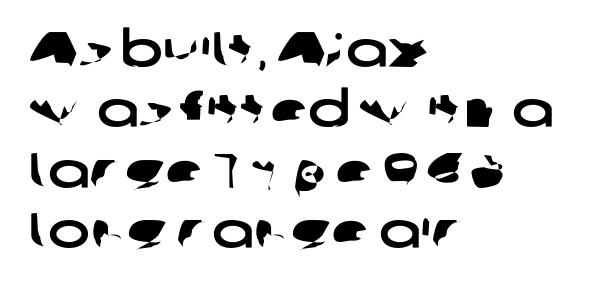
Q: Is the typeface a serif or a sans-serif typeface? A: Sans-serif.
Q: Is the text underlined? A: No.
Q: How is the paragraph aligned? A: Left-aligned.
Q: Is the spacing between letters normal or unusually wide? A: Normal.
Q: Width (condensed, normal, or wide)? A: Wide.
Q: Stroke contrast? A: Low.
Q: x-height? A: Medium.
Q: Monospaced? A: No.
